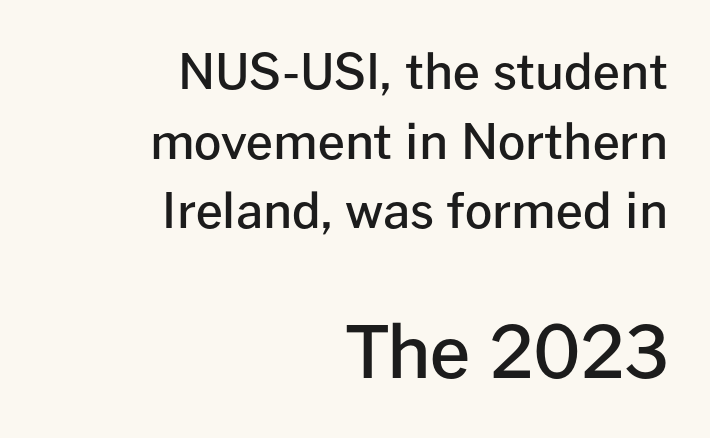
The image shows 72 px semibold sans-serif type, upright; set right-aligned, normal line spacing (1.45x), normal letter spacing, not underlined; the second (bottom) block is 1.5x larger; low stroke contrast and a medium x-height.
